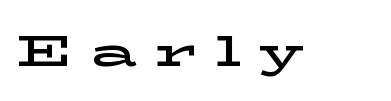
The image shows 44 px wide serif type, upright; set unusually wide letter spacing (+0.41 em), not underlined; low stroke contrast and a medium x-height.
